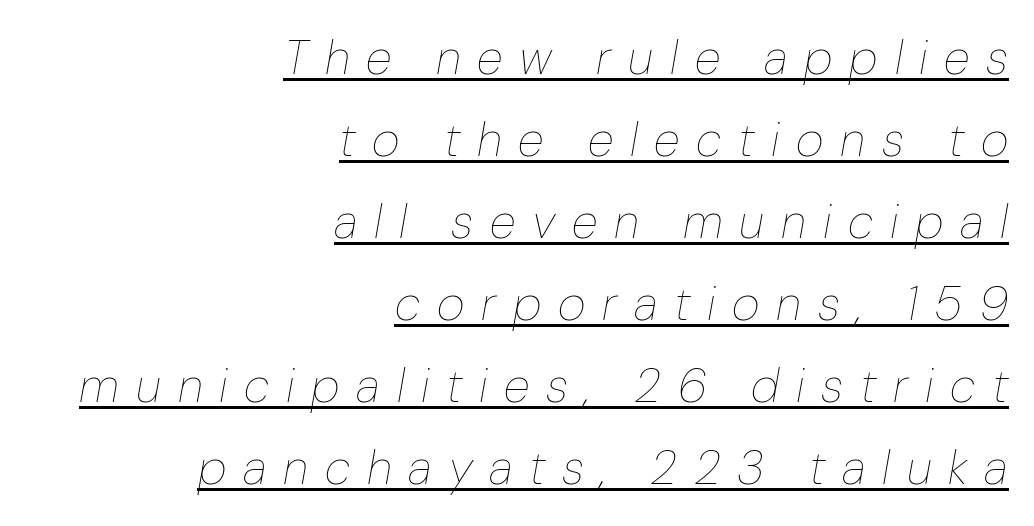
Q: Is the text bold? A: No.
Q: Is the text italic (slanted)? A: Yes, it leans right by about 10 degrees.
Q: Is the text underlined? A: Yes.
Q: How is the paragraph aligned? A: Right-aligned.
Q: Is the spacing between letters normal or unusually wide? A: Unusually wide.
Q: Width (condensed, normal, or wide)? A: Normal.
Q: Stroke contrast? A: Low.
Q: x-height? A: Medium.
Q: Monospaced? A: No.
